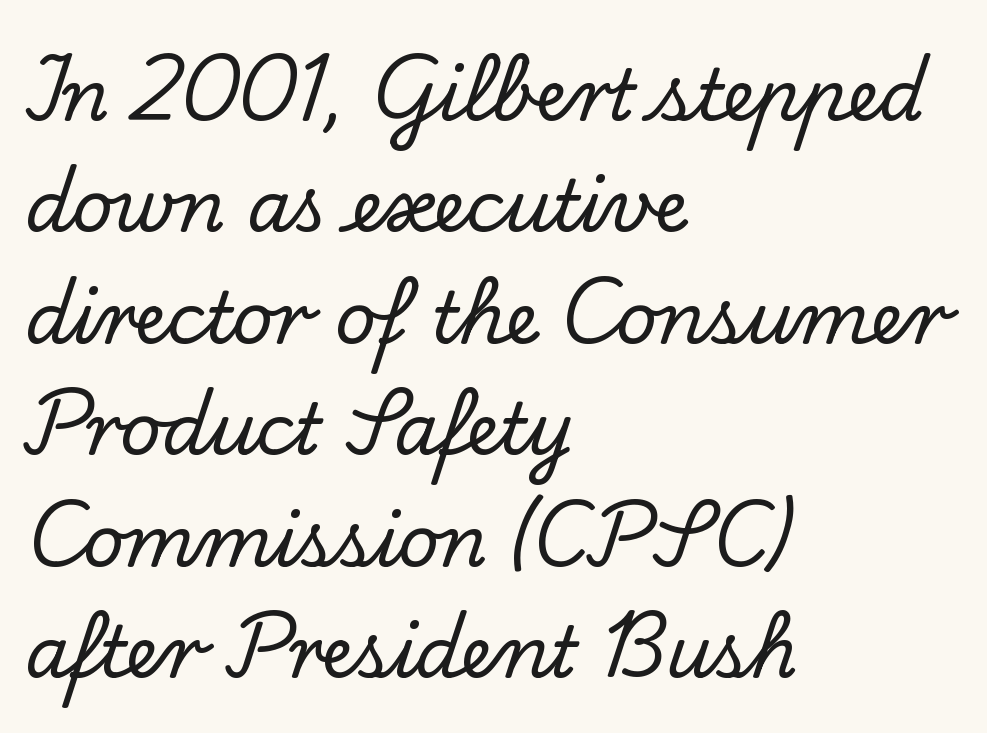
Q: Is the text italic (slanted)? A: Yes.
Q: Is the typeface a serif or a sans-serif typeface? A: Serif.
Q: Is the text underlined? A: No.
Q: How is the paragraph aligned? A: Left-aligned.
Q: Is the spacing between letters normal or unusually wide? A: Normal.
Q: Is the spacing between lines tight, normal or loose? A: Normal.
Q: Width (condensed, normal, or wide)? A: Normal.
Q: Stroke contrast? A: Low.
Q: x-height? A: Small.
Q: Monospaced? A: No.
